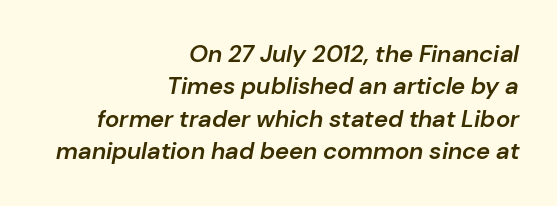
Does the weight exceed regular? Yes, but only to semibold. The strip under each line holds only bare page. The specimen reads as italic at a glance. If you measured baseline to baseline, you'd find a middling distance. Each line ends at the same right margin while the left side varies.
